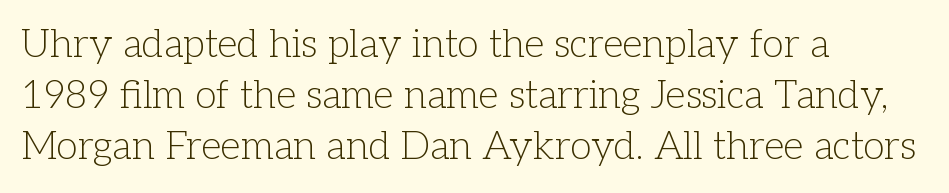
{"serif": "yes", "italic": "no", "bold": "no", "weight": "light", "width": "normal", "stroke_contrast": "low", "x_height": "medium", "monospaced": "no", "underline": "no", "align": "left", "line_spacing": "normal", "line_spacing_ratio": 1.31, "letter_spacing": "normal", "letter_spacing_em": 0.0, "glyph_px": 39}
